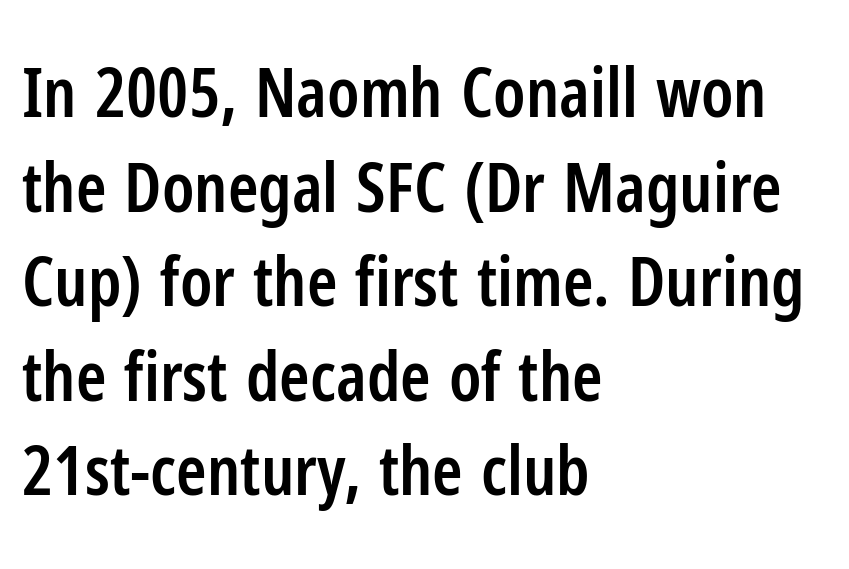
{"serif": "no", "italic": "no", "bold": "semi", "weight": "semibold", "width": "condensed", "stroke_contrast": "low", "x_height": "medium", "monospaced": "no", "underline": "no", "align": "left", "line_spacing": "normal", "line_spacing_ratio": 1.37, "letter_spacing": "normal", "letter_spacing_em": 0.0, "glyph_px": 69}
